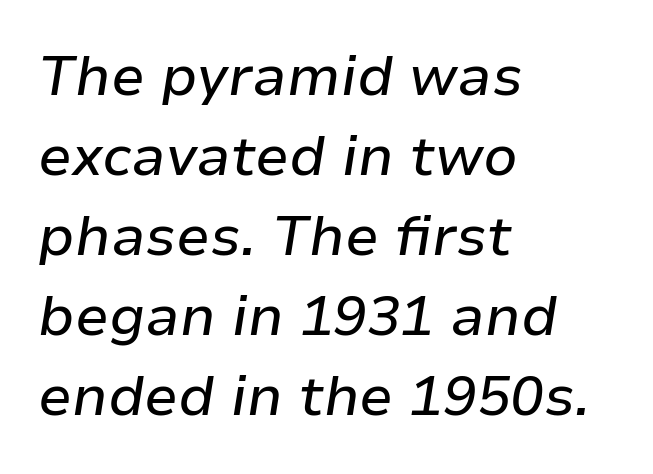
Tracking here is standard; glyphs follow each other at the usual distance. Think of a printed novel: that variable character pitch is what you see here. The glyphs are unaccompanied by any horizontal stroke below them. Reading down the column, the eye jumps a familiar distance to each next line. These lines stack with their left ends in a neat column.
